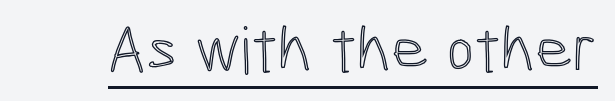
Q: Is the text italic (slanted)? A: No, it is upright.
Q: Is the text underlined? A: Yes.
Q: Is the spacing between letters normal or unusually wide? A: Normal.
Q: Width (condensed, normal, or wide)? A: Condensed.
Q: x-height? A: Medium.
Q: Monospaced? A: No.
